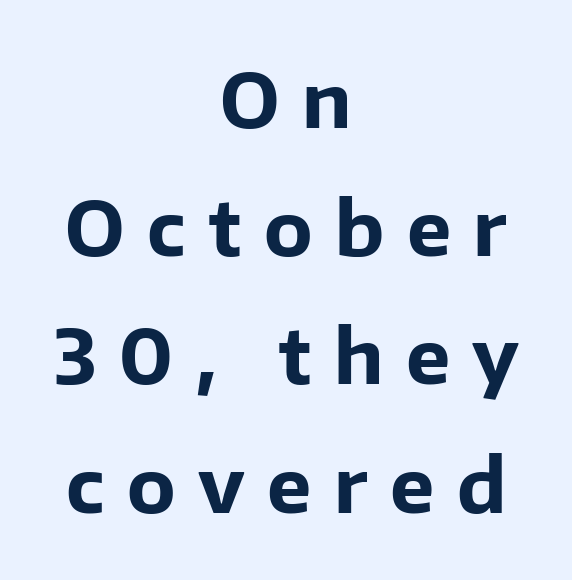
{"serif": "no", "italic": "no", "bold": "yes", "weight": "bold", "width": "normal", "stroke_contrast": "low", "x_height": "medium", "monospaced": "no", "underline": "no", "align": "center", "line_spacing_ratio": 1.71, "letter_spacing": "wide", "letter_spacing_em": 0.3, "glyph_px": 75}
